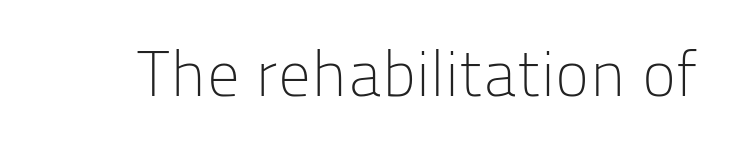
Q: Is the text bold? A: No.
Q: Is the text italic (slanted)? A: No, it is upright.
Q: Is the typeface a serif or a sans-serif typeface? A: Sans-serif.
Q: Is the text underlined? A: No.
Q: Is the spacing between letters normal or unusually wide? A: Normal.
Q: Width (condensed, normal, or wide)? A: Normal.
Q: Stroke contrast? A: Low.
Q: x-height? A: Medium.
Q: Monospaced? A: No.
